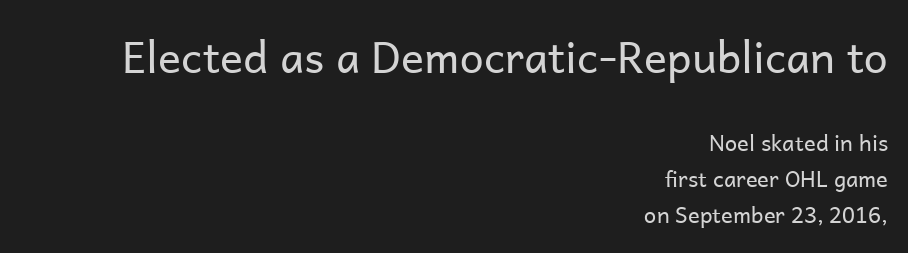
{"serif": "no", "italic": "no", "bold": "no", "weight": "regular", "width": "normal", "stroke_contrast": "low", "x_height": "medium", "monospaced": "no", "underline": "no", "align": "right", "line_spacing": "normal", "line_spacing_ratio": 1.63, "letter_spacing": "normal", "letter_spacing_em": 0.0, "larger_block": "first", "size_ratio": 1.95, "glyph_px": 43}
